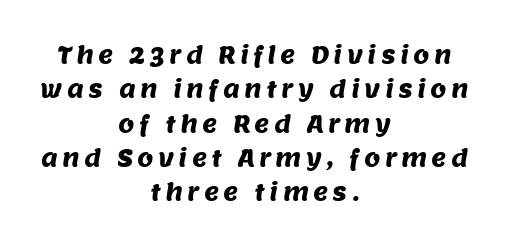
{"underline": "no", "align": "center", "line_spacing": "normal", "line_spacing_ratio": 1.49, "glyph_px": 23}
